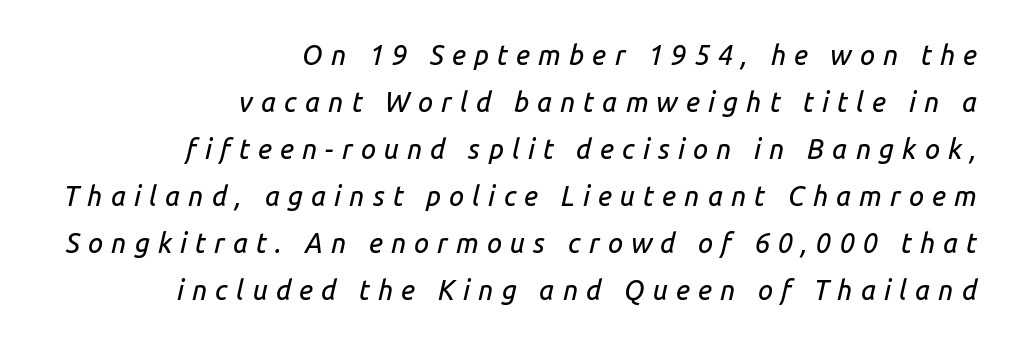
{"italic": "yes", "lean": "right", "slant_degrees": 14, "underline": "no", "align": "right", "line_spacing_ratio": 1.74, "letter_spacing": "wide", "letter_spacing_em": 0.3, "glyph_px": 27}
